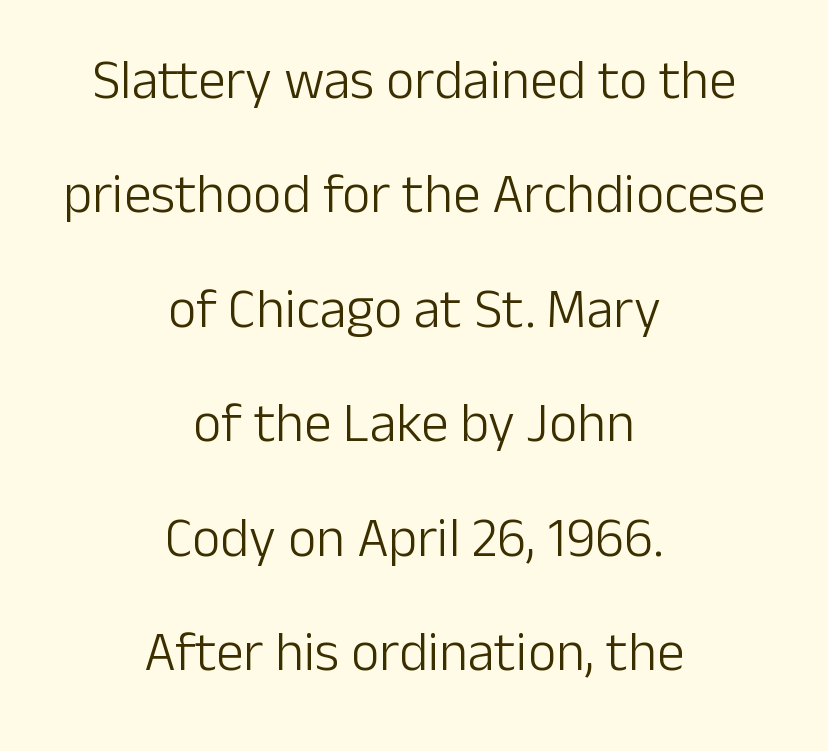
A bare baseline throughout the passage. Letters have the restrained weight of plain body copy at most. This sample uses an upright cut, with every glyph sitting square on the baseline. Are there feet on the stems? There aren't — it's a sans. Vertical spacing — loose. Caption: multi-line text, centered on the measure.
